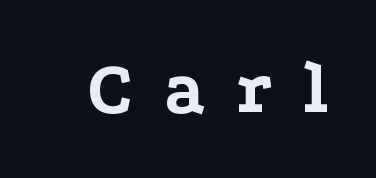
Q: Is the text bold? A: Yes.
Q: Is the text italic (slanted)? A: No, it is upright.
Q: Is the typeface a serif or a sans-serif typeface? A: Serif.
Q: Is the text underlined? A: No.
Q: Is the spacing between letters normal or unusually wide? A: Unusually wide.
Q: Width (condensed, normal, or wide)? A: Wide.
Q: Stroke contrast? A: Low.
Q: x-height? A: Medium.
Q: Monospaced? A: No.
